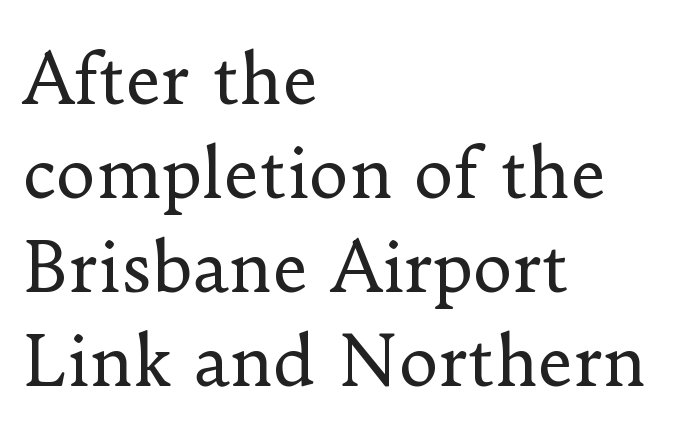
{"serif": "yes", "italic": "no", "bold": "no", "weight": "regular", "width": "normal", "stroke_contrast": "low", "x_height": "small", "monospaced": "no", "underline": "no", "align": "left", "line_spacing": "normal", "line_spacing_ratio": 1.38, "letter_spacing": "normal", "letter_spacing_em": 0.0, "glyph_px": 68}
